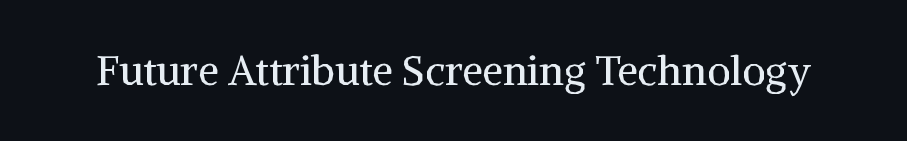
The image shows 41 px regular-weight serif type, upright; set normal letter spacing, not underlined; medium stroke contrast and a medium x-height.
